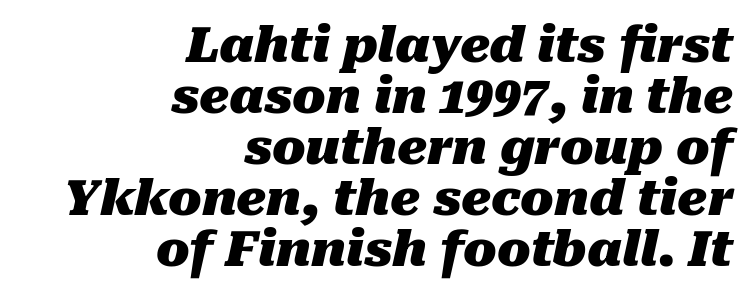
Q: Is the text bold? A: Yes.
Q: Is the text italic (slanted)? A: Yes, it leans right by about 10 degrees.
Q: Is the text underlined? A: No.
Q: How is the paragraph aligned? A: Right-aligned.
Q: Is the spacing between letters normal or unusually wide? A: Normal.
Q: Is the spacing between lines tight, normal or loose? A: Tight.
Q: Width (condensed, normal, or wide)? A: Normal.
Q: Stroke contrast? A: Medium.
Q: x-height? A: Medium.
Q: Monospaced? A: No.
